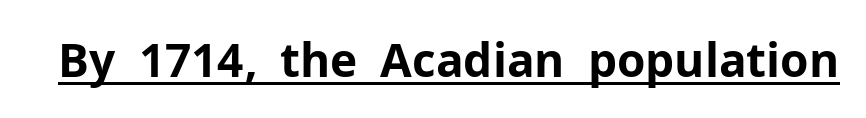
The tracking reads as untouched default to a designer's eye. The passage shown is typeset with a sans-serif family. The specimen includes a rule beneath the text block's lines. You could not count columns in this text — the font is proportionally spaced. Compared with an ordinary text face, these strokes are far heavier — a full bold.
